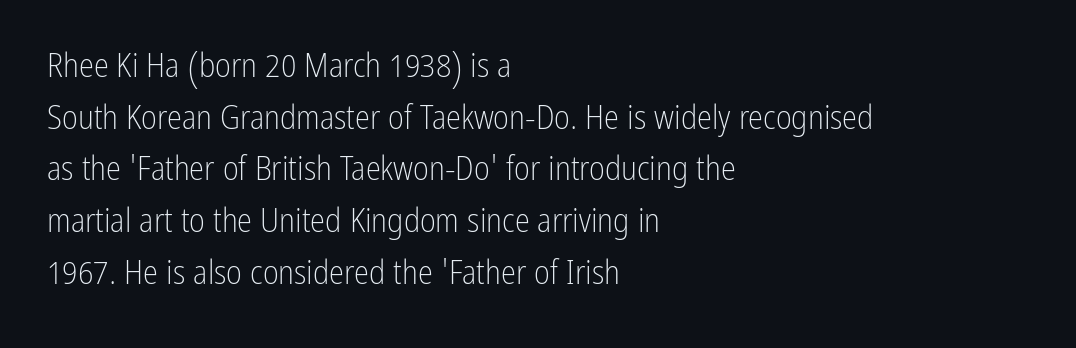
Q: Is the text bold? A: No.
Q: Is the text italic (slanted)? A: No, it is upright.
Q: Is the typeface a serif or a sans-serif typeface? A: Sans-serif.
Q: Is the text underlined? A: No.
Q: How is the paragraph aligned? A: Left-aligned.
Q: Is the spacing between letters normal or unusually wide? A: Normal.
Q: Is the spacing between lines tight, normal or loose? A: Normal.
Q: Width (condensed, normal, or wide)? A: Condensed.
Q: Stroke contrast? A: Low.
Q: x-height? A: Medium.
Q: Monospaced? A: No.
